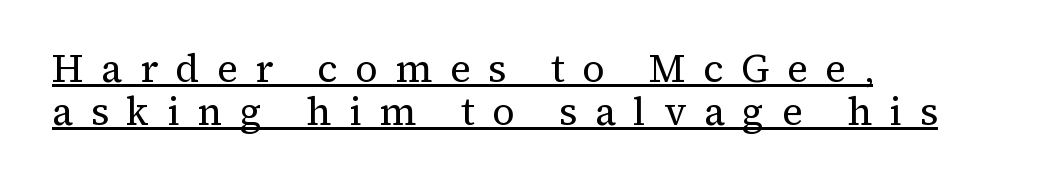
{"serif": "yes", "italic": "no", "bold": "no", "weight": "regular", "width": "normal", "stroke_contrast": "medium", "x_height": "medium", "monospaced": "no", "underline": "yes", "align": "left", "line_spacing": "tight", "line_spacing_ratio": 1.1, "letter_spacing": "wide", "letter_spacing_em": 0.45, "glyph_px": 39}
